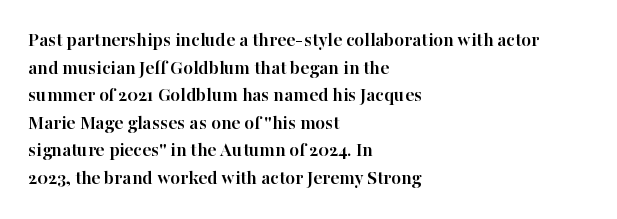
Q: Is the text bold? A: Yes.
Q: Is the text italic (slanted)? A: No, it is upright.
Q: Is the text underlined? A: No.
Q: How is the paragraph aligned? A: Left-aligned.
Q: Is the spacing between letters normal or unusually wide? A: Normal.
Q: Is the spacing between lines tight, normal or loose? A: Normal.
